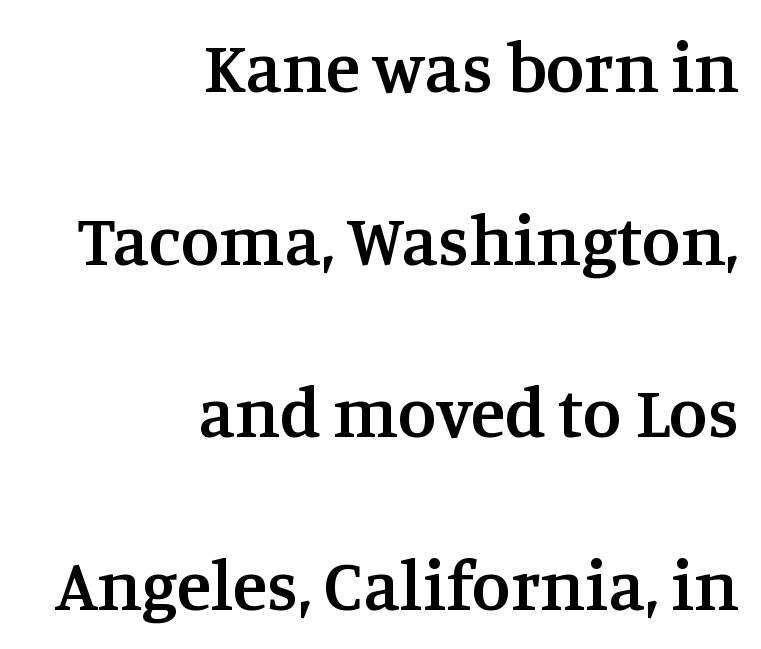
Posture: straight, roman, zero tilt. Looks like regular typesetting: each glyph gets only the width it needs. This rendering features lettering with no underline. Widely set lines give the paragraph a tall, airy silhouette. Layout note: lines flush right.
